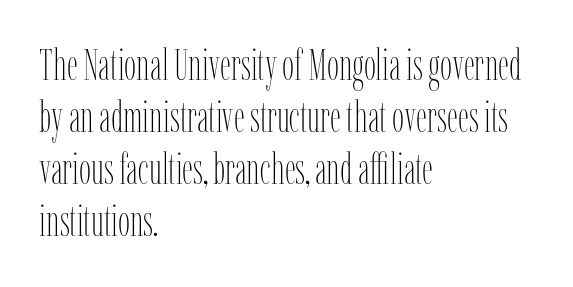
{"italic": "no", "bold": "no", "weight": "thin", "width": "condensed", "stroke_contrast": "low", "x_height": "medium", "monospaced": "no", "underline": "no", "align": "left", "line_spacing_ratio": 1.21, "letter_spacing": "normal", "letter_spacing_em": 0.0, "glyph_px": 43}
